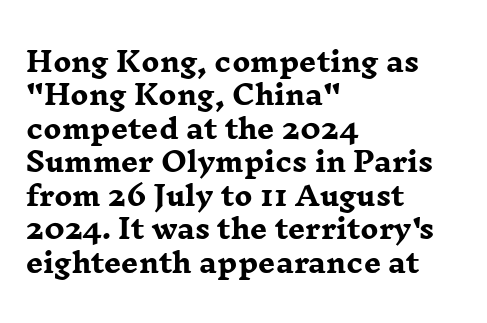
The image shows 27 px bold type, upright; set left-aligned, line spacing 1.24x, normal letter spacing, not underlined.
